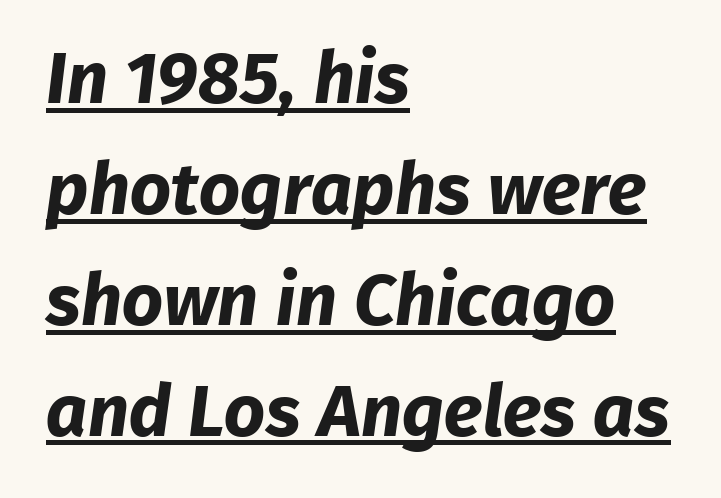
Q: Is the text bold? A: Yes.
Q: Is the typeface a serif or a sans-serif typeface? A: Sans-serif.
Q: Is the text underlined? A: Yes.
Q: How is the paragraph aligned? A: Left-aligned.
Q: Is the spacing between letters normal or unusually wide? A: Normal.
Q: Is the spacing between lines tight, normal or loose? A: Normal.
Q: Width (condensed, normal, or wide)? A: Normal.
Q: Stroke contrast? A: Low.
Q: x-height? A: Medium.
Q: Monospaced? A: No.
